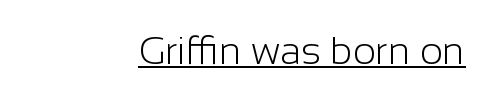
Tracking here is standard; glyphs follow each other at the usual distance. The font is comparable to plain body text, perhaps lighter. Looks like someone drew a line under every word here. The typesetter chose a ragged-left arrangement here. Observe the absence of serifs on each vertical stroke in this sample.
